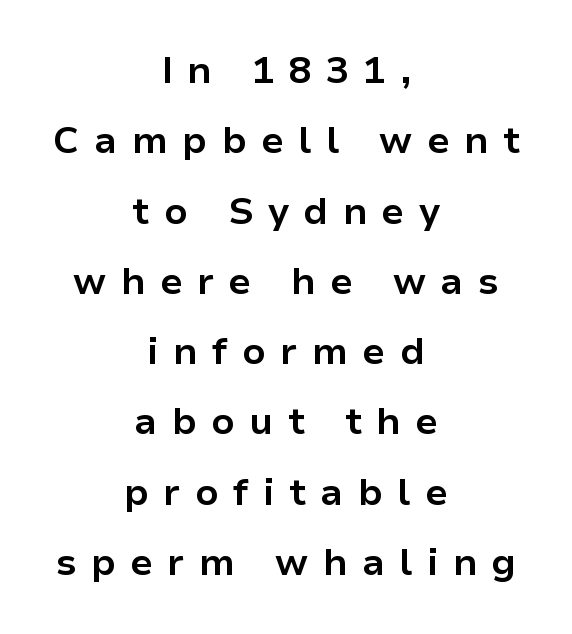
Q: Is the text bold? A: Yes.
Q: Is the text italic (slanted)? A: No, it is upright.
Q: Is the typeface a serif or a sans-serif typeface? A: Sans-serif.
Q: Is the text underlined? A: No.
Q: How is the paragraph aligned? A: Centered.
Q: Is the spacing between letters normal or unusually wide? A: Unusually wide.
Q: Width (condensed, normal, or wide)? A: Normal.
Q: Stroke contrast? A: Low.
Q: x-height? A: Medium.
Q: Monospaced? A: No.
